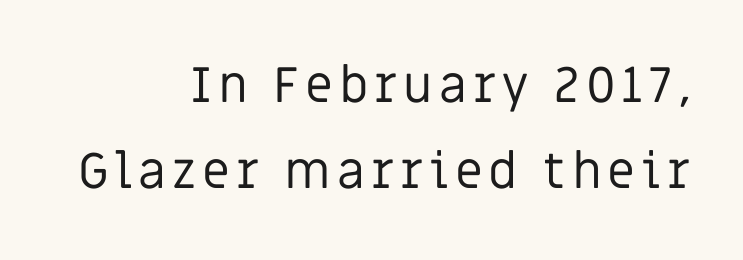
Compared with a typical body face, this is equally light or lighter still. I'd call this a sans setting — the letters go barefoot. These lines are set flush right with a ragged left edge. Bare-footed words on every line. Designer's note — italics off, roman on. Do the characters align in a grid? No, the font is proportional.
